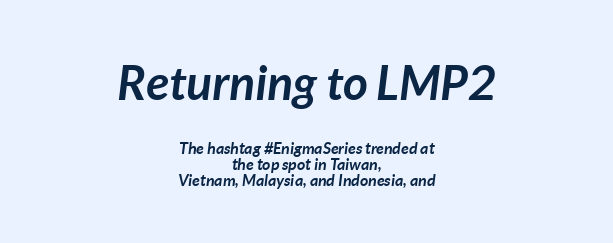
Q: Is the text bold? A: Yes.
Q: Is the text italic (slanted)? A: Yes, it leans right by about 7 degrees.
Q: Is the text underlined? A: No.
Q: How is the paragraph aligned? A: Centered.
Q: Is the spacing between letters normal or unusually wide? A: Normal.
Q: Is the spacing between lines tight, normal or loose? A: Tight.
Q: Which block of text is set in a larger size, the first (top) or the second (bottom)? A: The first (top) one.
Q: Width (condensed, normal, or wide)? A: Normal.
Q: Stroke contrast? A: Low.
Q: x-height? A: Medium.
Q: Monospaced? A: No.
